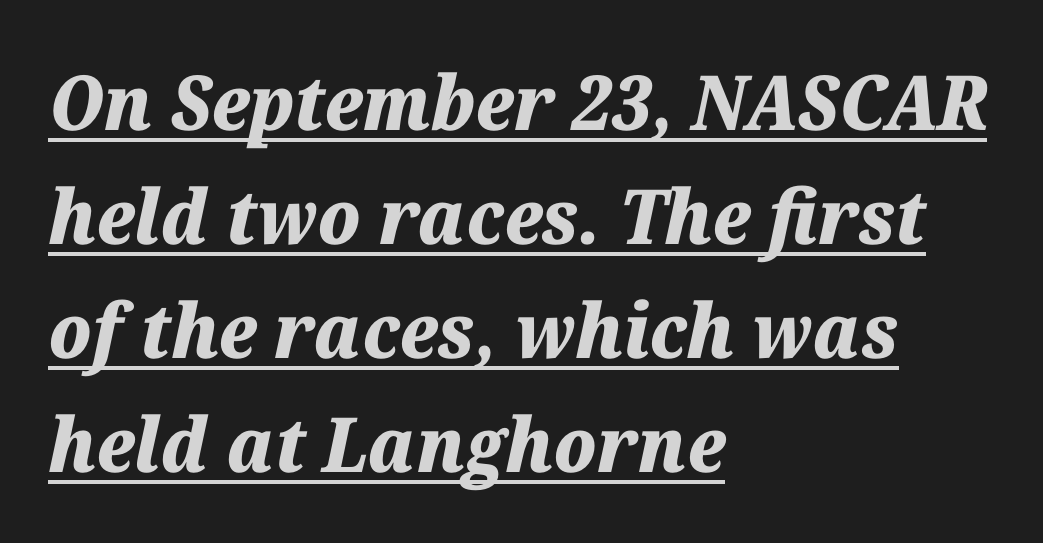
The image shows 76 px heavy type, italic (leaning right); set left-aligned, normal line spacing (1.5x), normal letter spacing, underlined; medium stroke contrast and a medium x-height.
